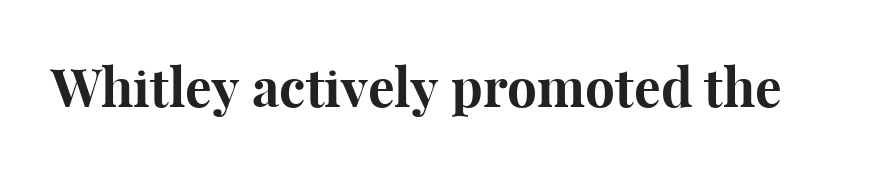
{"serif": "yes", "italic": "no", "bold": "yes", "weight": "bold", "width": "normal", "stroke_contrast": "high", "x_height": "medium", "monospaced": "no", "underline": "no", "letter_spacing": "normal", "letter_spacing_em": 0.0, "glyph_px": 53}
